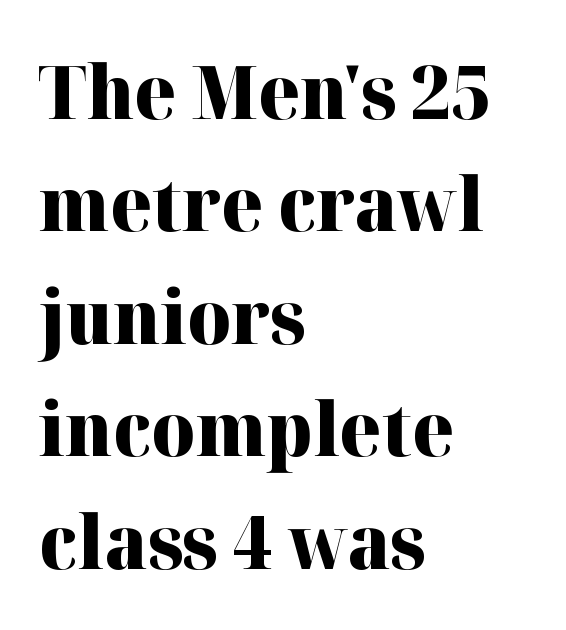
The typeface chosen for these lines features serifs. Just letters on the line, the space beneath them empty. Character widths vary here, with narrow letters taking less room than wide ones. Reading down the column, the eye jumps a familiar distance to each next line.
